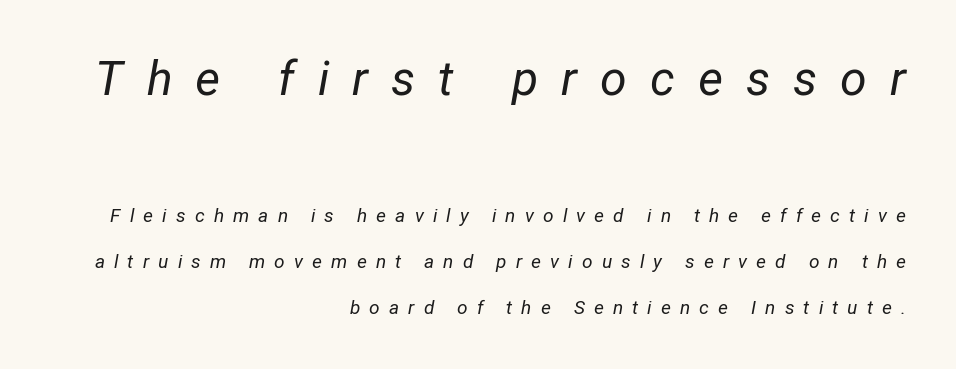
The image shows 48 px regular-weight type, italic (leaning right); set right-aligned, loose line spacing (2.41x), unusually wide letter spacing (+0.48 em), not underlined; the first (top) block is 2.53x larger; low stroke contrast and a medium x-height.
